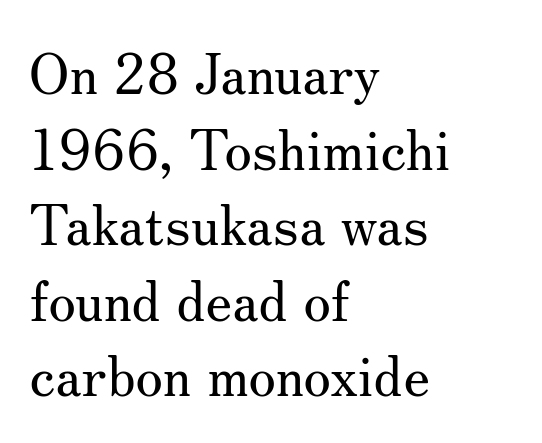
Q: Is the text bold? A: No.
Q: Is the text italic (slanted)? A: No, it is upright.
Q: Is the typeface a serif or a sans-serif typeface? A: Serif.
Q: Is the text underlined? A: No.
Q: How is the paragraph aligned? A: Left-aligned.
Q: Is the spacing between letters normal or unusually wide? A: Normal.
Q: Is the spacing between lines tight, normal or loose? A: Normal.
Q: Width (condensed, normal, or wide)? A: Normal.
Q: Stroke contrast? A: Medium.
Q: x-height? A: Small.
Q: Monospaced? A: No.
